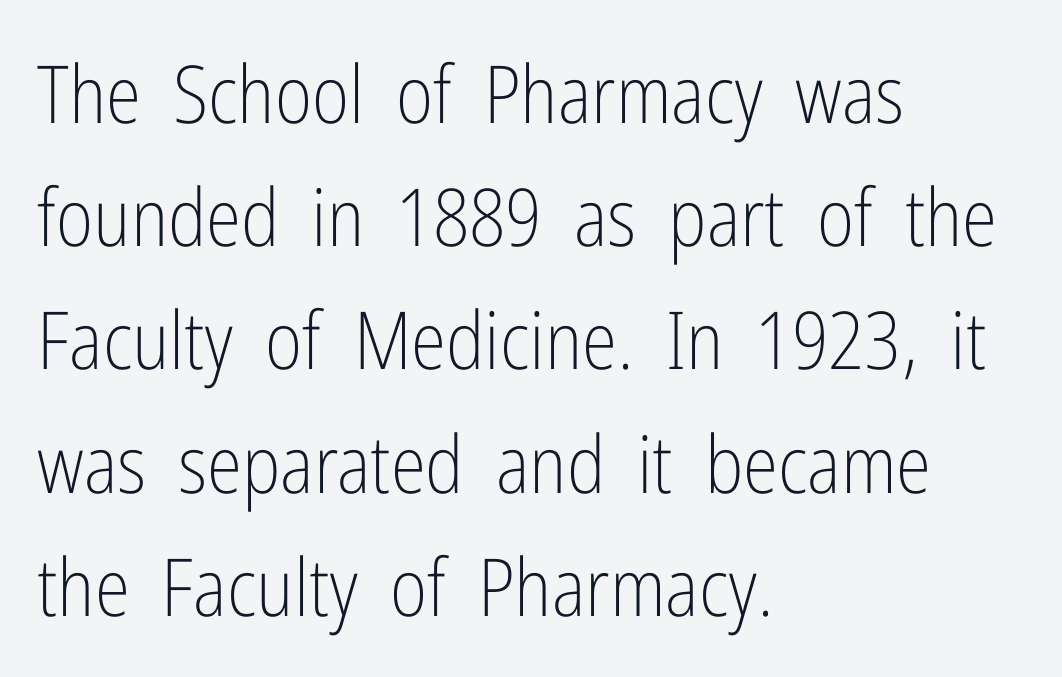
Q: Is the text bold? A: No.
Q: Is the text italic (slanted)? A: No, it is upright.
Q: Is the typeface a serif or a sans-serif typeface? A: Sans-serif.
Q: Is the text underlined? A: No.
Q: How is the paragraph aligned? A: Left-aligned.
Q: Is the spacing between letters normal or unusually wide? A: Normal.
Q: Is the spacing between lines tight, normal or loose? A: Normal.
Q: Width (condensed, normal, or wide)? A: Condensed.
Q: Stroke contrast? A: Low.
Q: x-height? A: Medium.
Q: Monospaced? A: No.
